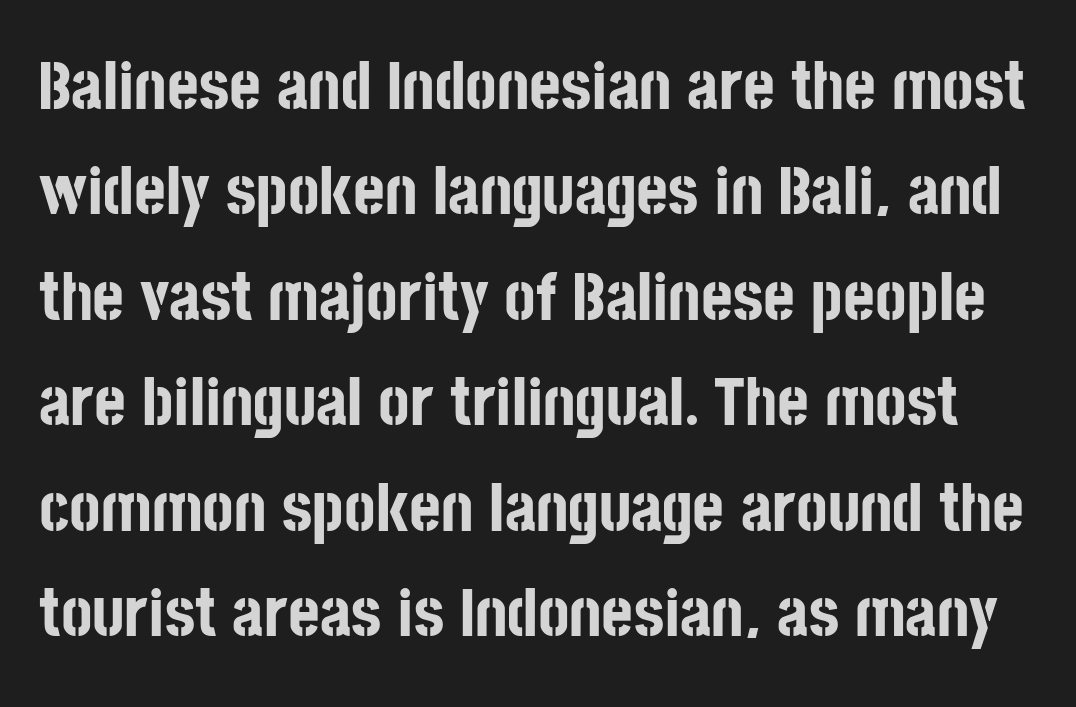
The image shows 68 px bold, condensed sans-serif type, upright; set normal line spacing (1.55x), normal letter spacing, not underlined; low stroke contrast and a large x-height.
